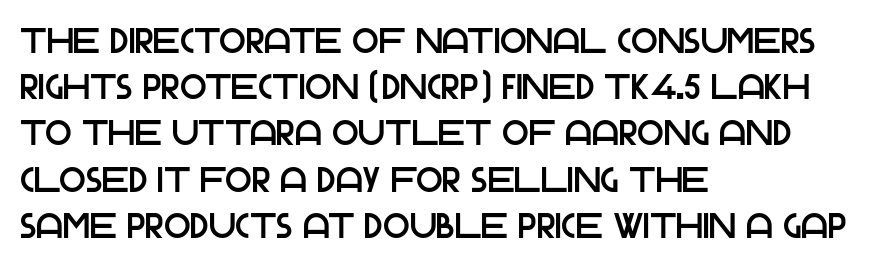
{"serif": "no", "italic": "no", "width": "normal", "stroke_contrast": "low", "x_height": "large", "monospaced": "no", "underline": "no", "align": "left", "line_spacing": "normal", "line_spacing_ratio": 1.32, "letter_spacing": "normal", "letter_spacing_em": 0.0, "glyph_px": 35}
